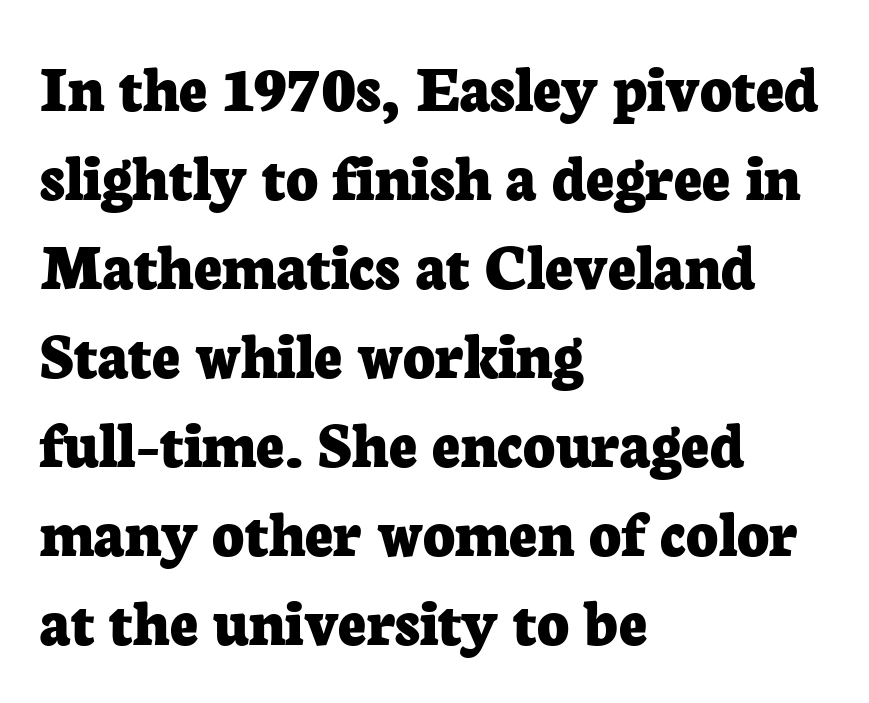
{"serif": "yes", "italic": "no", "bold": "yes", "weight": "bold", "width": "normal", "stroke_contrast": "low", "x_height": "medium", "monospaced": "no", "underline": "no", "align": "left", "line_spacing": "normal", "line_spacing_ratio": 1.29, "letter_spacing": "normal", "letter_spacing_em": 0.0, "glyph_px": 69}
